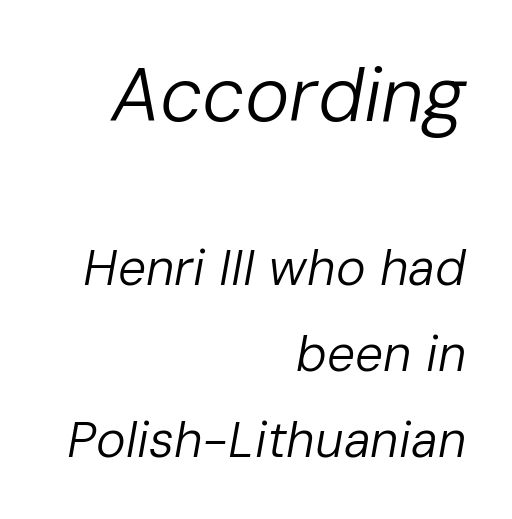
{"italic": "yes", "lean": "right", "slant_degrees": 10, "bold": "no", "weight": "regular", "width": "normal", "stroke_contrast": "low", "x_height": "medium", "monospaced": "no", "underline": "no", "align": "right", "line_spacing_ratio": 1.72, "letter_spacing": "normal", "letter_spacing_em": 0.0, "larger_block": "first", "size_ratio": 1.5, "glyph_px": 75}
